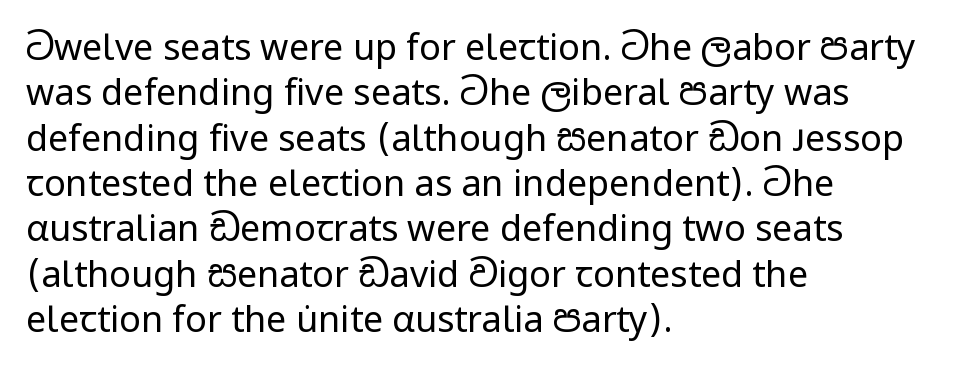
Does the type have serifs? No, each stem ends abruptly. Characters remain perfectly vertical along every line. Words appear dense and cohesive because spacing is normal. Think of a printed novel: that variable character pitch is what you see here. Leading: standard. Words float on clear page, feet unadorned.
